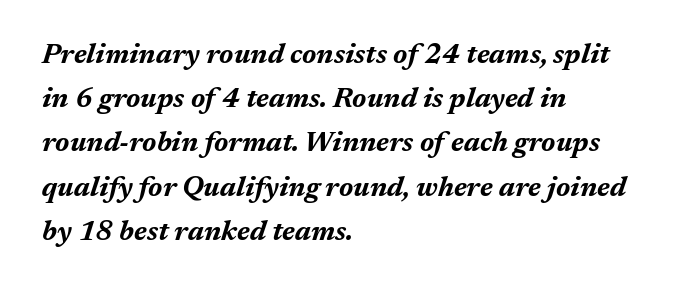
Q: Is the text bold? A: Yes.
Q: Is the text italic (slanted)? A: Yes, it leans right by about 17 degrees.
Q: Is the text underlined? A: No.
Q: How is the paragraph aligned? A: Left-aligned.
Q: Is the spacing between letters normal or unusually wide? A: Normal.
Q: Is the spacing between lines tight, normal or loose? A: Normal.
Q: Width (condensed, normal, or wide)? A: Normal.
Q: Stroke contrast? A: Medium.
Q: x-height? A: Medium.
Q: Monospaced? A: No.
